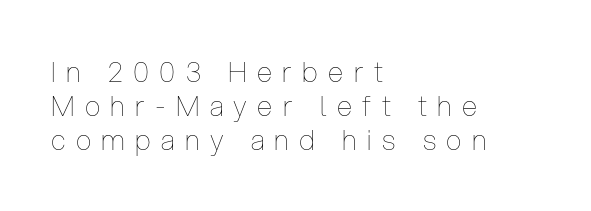
{"italic": "no", "bold": "no", "weight": "thin", "width": "condensed", "stroke_contrast": "low", "x_height": "medium", "monospaced": "no", "underline": "no", "align": "left", "line_spacing_ratio": 1.21, "letter_spacing": "wide", "letter_spacing_em": 0.37, "glyph_px": 28}
